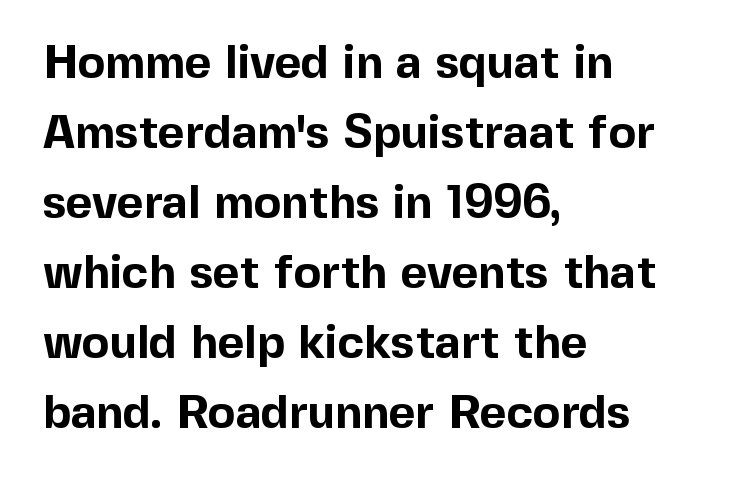
Q: Is the text bold? A: Yes.
Q: Is the text italic (slanted)? A: No, it is upright.
Q: Is the typeface a serif or a sans-serif typeface? A: Sans-serif.
Q: Is the text underlined? A: No.
Q: How is the paragraph aligned? A: Left-aligned.
Q: Is the spacing between letters normal or unusually wide? A: Normal.
Q: Is the spacing between lines tight, normal or loose? A: Normal.
Q: Width (condensed, normal, or wide)? A: Normal.
Q: x-height? A: Medium.
Q: Monospaced? A: No.
